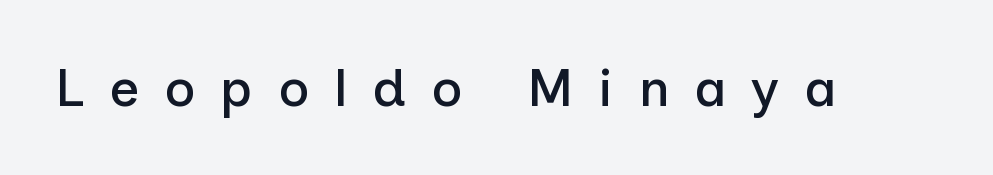
Q: Is the text italic (slanted)? A: No, it is upright.
Q: Is the typeface a serif or a sans-serif typeface? A: Sans-serif.
Q: Is the text underlined? A: No.
Q: Is the spacing between letters normal or unusually wide? A: Unusually wide.
Q: Width (condensed, normal, or wide)? A: Normal.
Q: Stroke contrast? A: Low.
Q: x-height? A: Medium.
Q: Monospaced? A: No.
